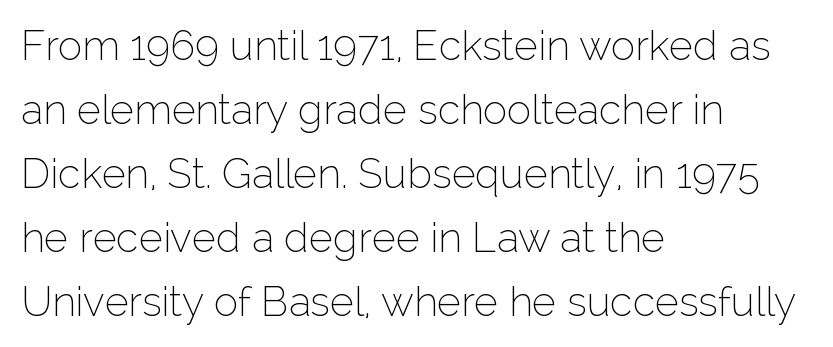
{"serif": "no", "italic": "no", "bold": "no", "weight": "thin", "width": "normal", "stroke_contrast": "low", "x_height": "medium", "monospaced": "no", "underline": "no", "align": "left", "line_spacing": "normal", "line_spacing_ratio": 1.56, "letter_spacing": "normal", "letter_spacing_em": 0.0, "glyph_px": 41}
